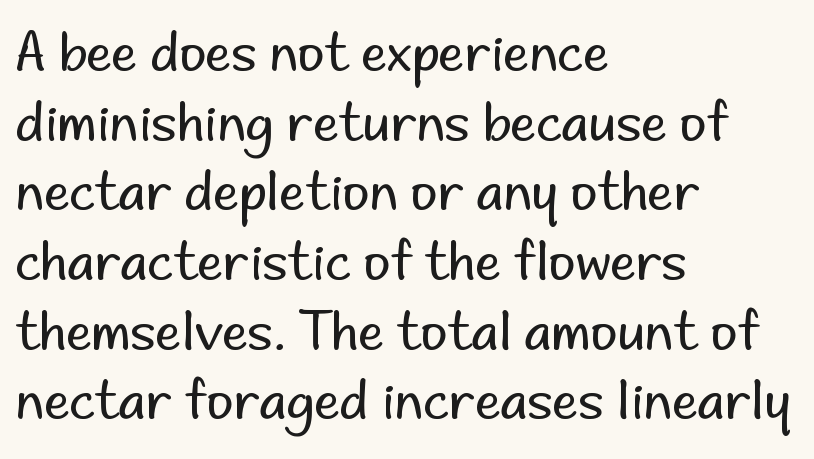
Q: Is the text bold? A: No.
Q: Is the text italic (slanted)? A: No, it is upright.
Q: Is the typeface a serif or a sans-serif typeface? A: Sans-serif.
Q: Is the text underlined? A: No.
Q: How is the paragraph aligned? A: Left-aligned.
Q: Is the spacing between letters normal or unusually wide? A: Normal.
Q: Is the spacing between lines tight, normal or loose? A: Normal.
Q: Width (condensed, normal, or wide)? A: Normal.
Q: Stroke contrast? A: Low.
Q: x-height? A: Small.
Q: Monospaced? A: No.
